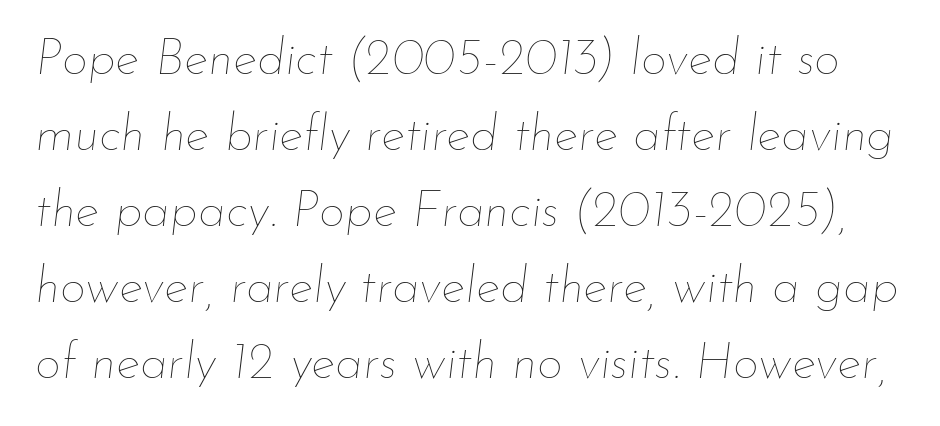
{"italic": "yes", "lean": "right", "slant_degrees": 7, "bold": "no", "weight": "thin", "width": "normal", "stroke_contrast": "low", "x_height": "small", "monospaced": "no", "underline": "no", "line_spacing": "normal", "line_spacing_ratio": 1.49, "letter_spacing": "normal", "letter_spacing_em": 0.0, "glyph_px": 51}
